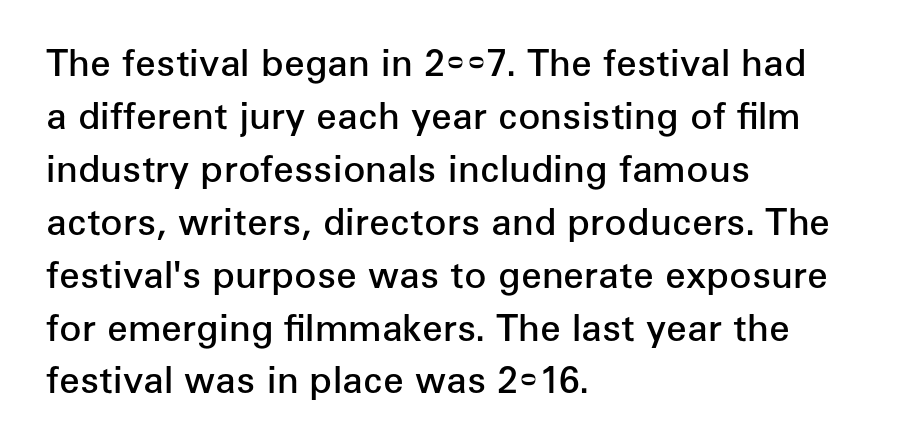
{"serif": "no", "italic": "no", "bold": "semi", "weight": "semibold", "width": "normal", "stroke_contrast": "low", "x_height": "medium", "monospaced": "no", "underline": "no", "align": "left", "line_spacing": "normal", "line_spacing_ratio": 1.43, "letter_spacing": "normal", "letter_spacing_em": 0.0, "glyph_px": 37}
